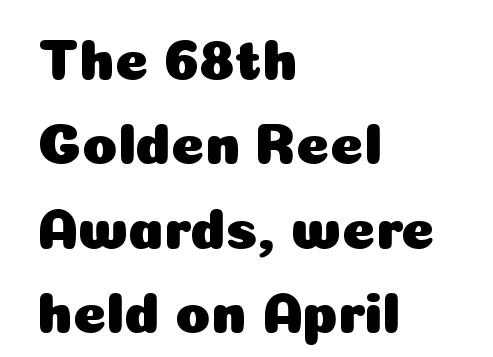
{"serif": "no", "italic": "no", "width": "normal", "stroke_contrast": "low", "x_height": "medium", "monospaced": "no", "underline": "no", "align": "left", "line_spacing": "normal", "line_spacing_ratio": 1.48, "letter_spacing": "normal", "letter_spacing_em": 0.0, "glyph_px": 57}
